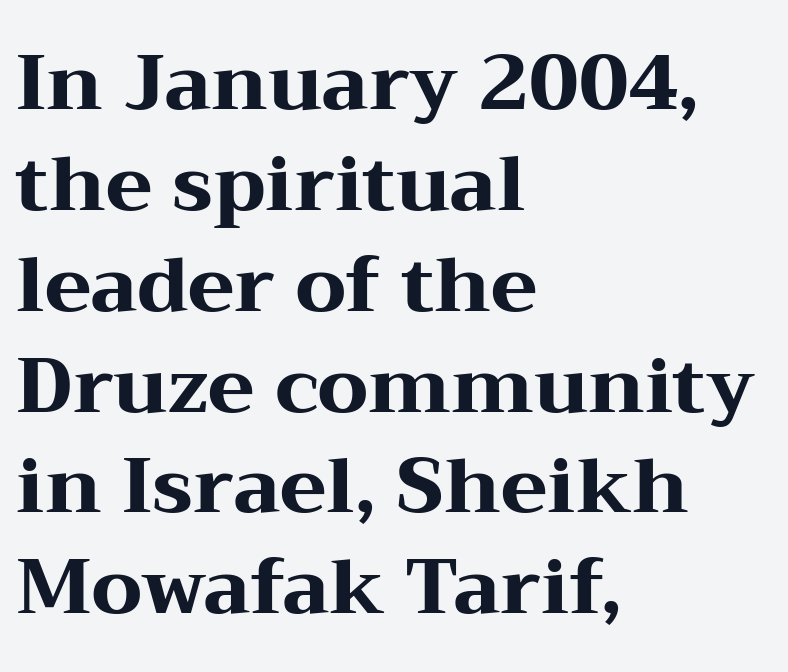
{"serif": "yes", "italic": "no", "bold": "yes", "weight": "heavy", "width": "wide", "stroke_contrast": "medium", "x_height": "medium", "monospaced": "no", "underline": "no", "align": "left", "line_spacing": "normal", "line_spacing_ratio": 1.31, "letter_spacing": "normal", "letter_spacing_em": 0.0, "glyph_px": 77}
